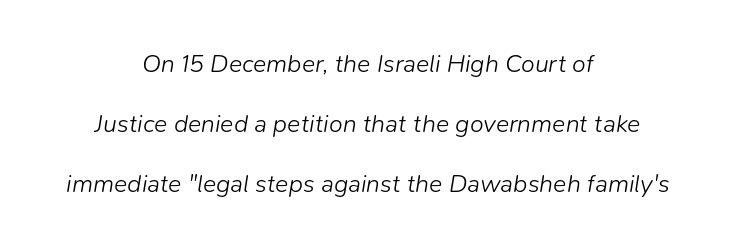
Q: Is the text bold? A: No.
Q: Is the text italic (slanted)? A: Yes, it leans right by about 9 degrees.
Q: Is the text underlined? A: No.
Q: How is the paragraph aligned? A: Centered.
Q: Is the spacing between letters normal or unusually wide? A: Normal.
Q: Is the spacing between lines tight, normal or loose? A: Loose.
